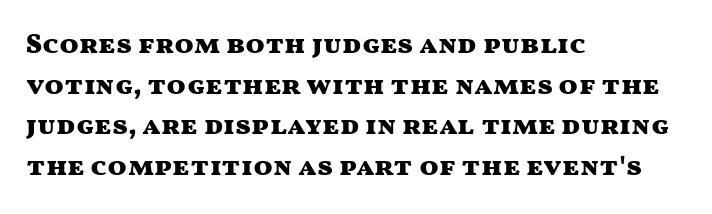
Q: Is the text bold? A: Yes.
Q: Is the text italic (slanted)? A: No, it is upright.
Q: Is the typeface a serif or a sans-serif typeface? A: Sans-serif.
Q: Is the text underlined? A: No.
Q: How is the paragraph aligned? A: Left-aligned.
Q: Is the spacing between letters normal or unusually wide? A: Normal.
Q: Is the spacing between lines tight, normal or loose? A: Normal.
Q: Width (condensed, normal, or wide)? A: Wide.
Q: Stroke contrast? A: Medium.
Q: x-height? A: Medium.
Q: Monospaced? A: No.
